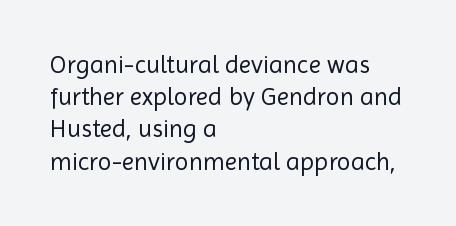
The image shows 25 px text type, upright; set left-aligned, normal line spacing (1.29x), normal letter spacing, not underlined.
